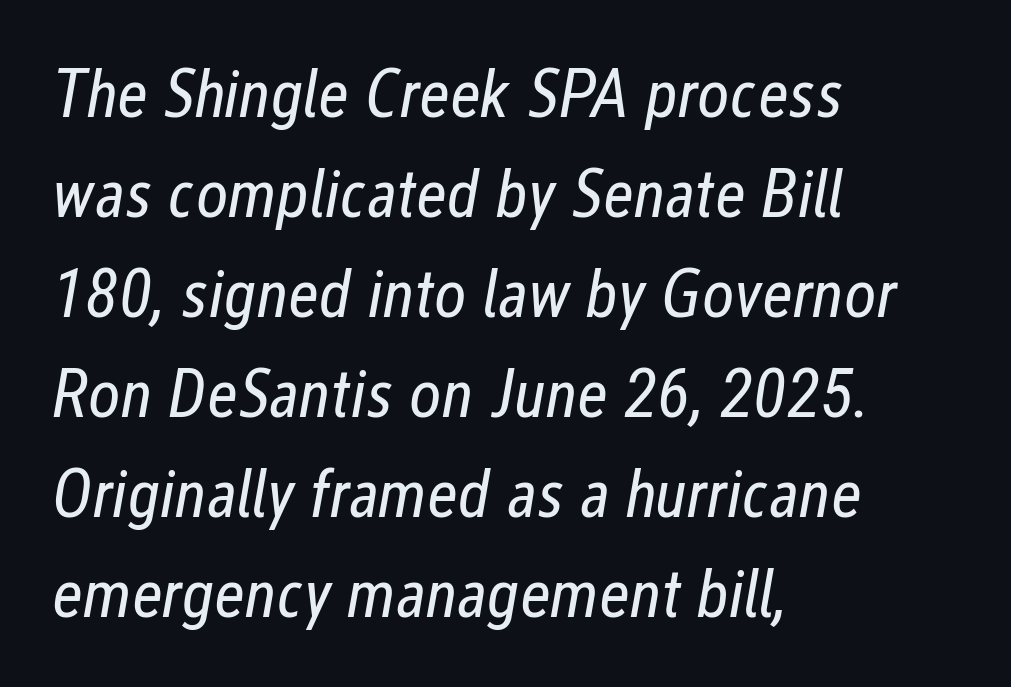
Summary of vertical rhythm: regular, with standard interline spacing. No word sits above an underline. Looking at the ascenders, they clearly lean. The passage shown is typed in a proportional face where columns would drift. You could call the tracking neutral — neither tight nor loose. Caption: multi-line text, flush left, ragged right.
